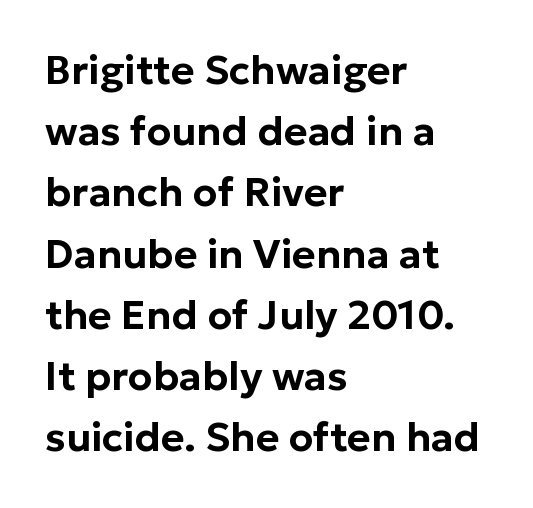
Q: Is the text italic (slanted)? A: No, it is upright.
Q: Is the typeface a serif or a sans-serif typeface? A: Sans-serif.
Q: Is the text underlined? A: No.
Q: How is the paragraph aligned? A: Left-aligned.
Q: Is the spacing between letters normal or unusually wide? A: Normal.
Q: Is the spacing between lines tight, normal or loose? A: Normal.
Q: Width (condensed, normal, or wide)? A: Normal.
Q: Stroke contrast? A: Low.
Q: x-height? A: Medium.
Q: Monospaced? A: No.
